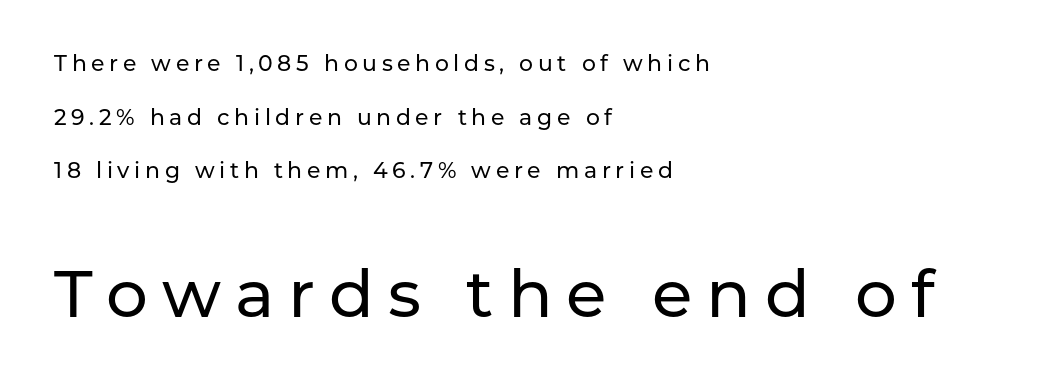
{"serif": "no", "italic": "no", "width": "normal", "stroke_contrast": "low", "x_height": "medium", "monospaced": "no", "underline": "no", "align": "left", "line_spacing": "loose", "line_spacing_ratio": 2.44, "letter_spacing": "wide", "letter_spacing_em": 0.21, "larger_block": "second", "size_ratio": 3.0, "glyph_px": 66}
